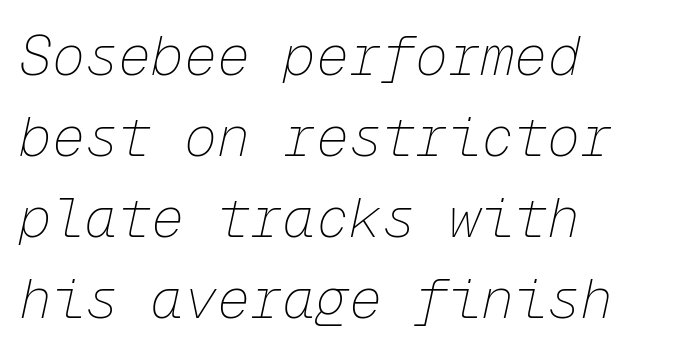
{"italic": "yes", "lean": "right", "slant_degrees": 12, "bold": "no", "weight": "thin", "width": "normal", "stroke_contrast": "low", "x_height": "medium", "monospaced": "yes", "underline": "no", "align": "left", "line_spacing": "normal", "line_spacing_ratio": 1.47, "letter_spacing": "normal", "letter_spacing_em": 0.0, "glyph_px": 55}
